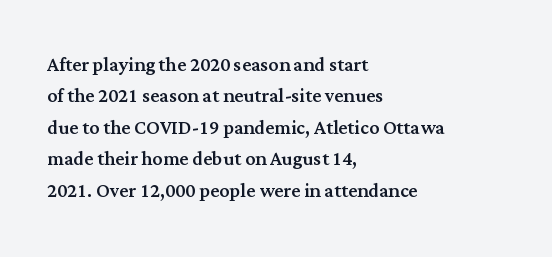
The space directly below the letters is spotless. Whoever set this chose a conventional vertical rhythm. The typesetter chose a ragged-right arrangement here. Posture: straight, roman, zero tilt. Standard letterfit; no display-style spreading of the glyphs.
